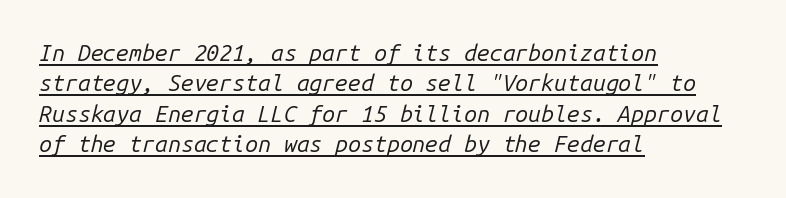
Q: Is the text bold? A: No.
Q: Is the text italic (slanted)? A: Yes, it leans right by about 14 degrees.
Q: Is the text underlined? A: Yes.
Q: How is the paragraph aligned? A: Left-aligned.
Q: Is the spacing between letters normal or unusually wide? A: Normal.
Q: Is the spacing between lines tight, normal or loose? A: Normal.
